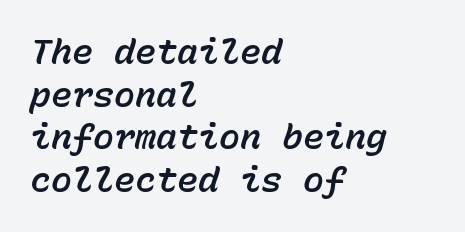
Honestly, the letter spacing is just normal — you wouldn't notice it. Posture: slanted. The typesetter chose a ragged-right arrangement here. Do the characters align in a grid? Yes, the font is monospaced. Check the space under the baseline: it is left empty.
